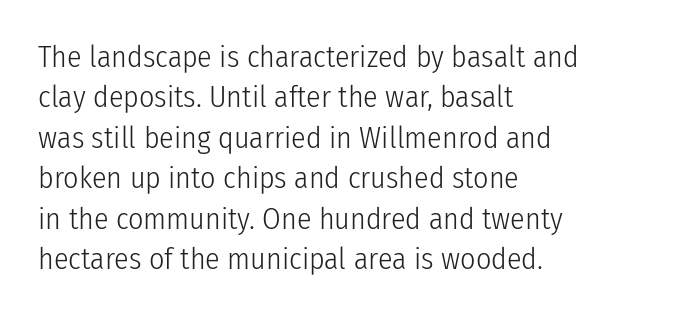
The image shows 30 px light, condensed sans-serif type, upright; set left-aligned, normal line spacing (1.35x), normal letter spacing, not underlined; low stroke contrast and a medium x-height.
